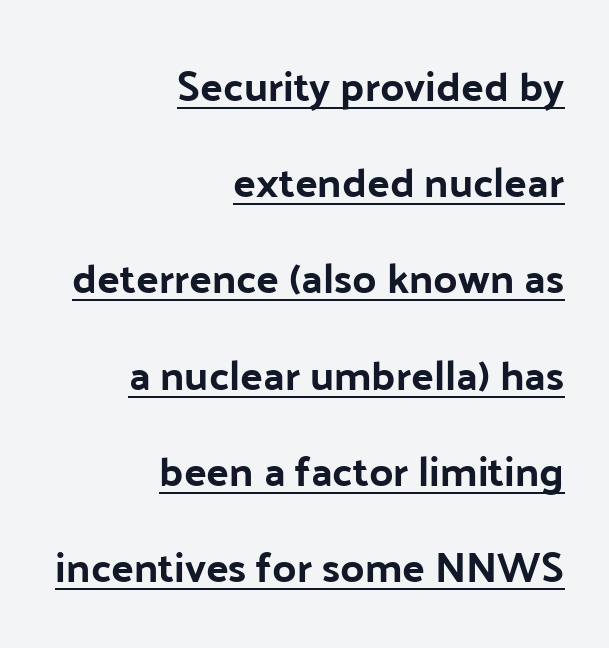
The image shows 42 px sans-serif type, upright; set right-aligned, loose line spacing (2.29x), normal letter spacing, underlined; low stroke contrast and a medium x-height.
